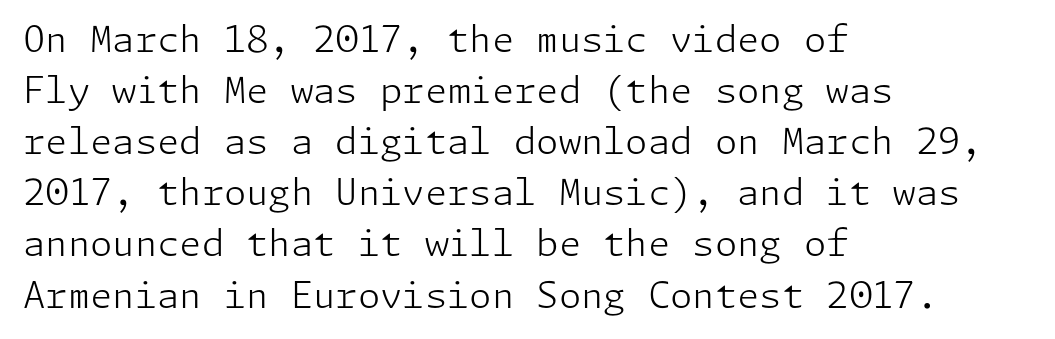
{"serif": "no", "italic": "no", "bold": "no", "weight": "light", "width": "normal", "stroke_contrast": "low", "x_height": "medium", "underline": "no", "align": "left", "line_spacing": "normal", "line_spacing_ratio": 1.42, "letter_spacing": "normal", "letter_spacing_em": 0.0, "glyph_px": 36}
